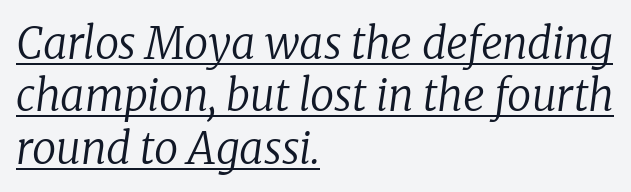
{"serif": "yes", "italic": "yes", "lean": "right", "slant_degrees": 8, "bold": "no", "weight": "regular", "width": "normal", "stroke_contrast": "low", "x_height": "medium", "monospaced": "no", "underline": "yes", "align": "left", "line_spacing_ratio": 1.22, "letter_spacing": "normal", "letter_spacing_em": 0.0, "glyph_px": 43}
